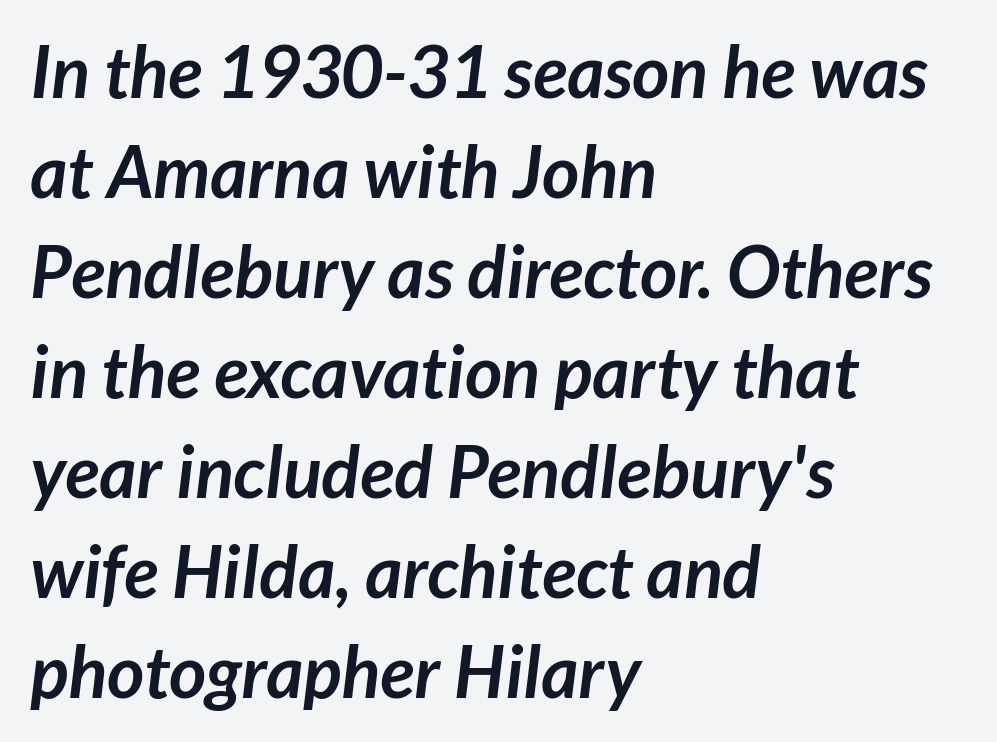
Note: no serifs on the glyphs. A classic flush-left, rag-right setting is used for this passage. Regarding leading, the lines here are spaced in the standard way. The characters look thick and weighty, a clear bold.
